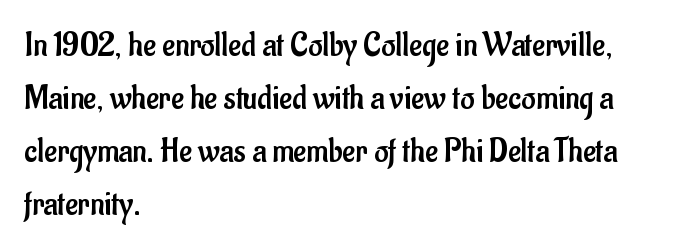
Tracking value appears to be zero — textbook default spacing. The face used here is proportionally spaced, like ordinary book or web type. Normally led — the rows are evenly, conventionally spaced. Posture: straight, roman, zero tilt. The characters display no serif detailing; their extremities are plain.
